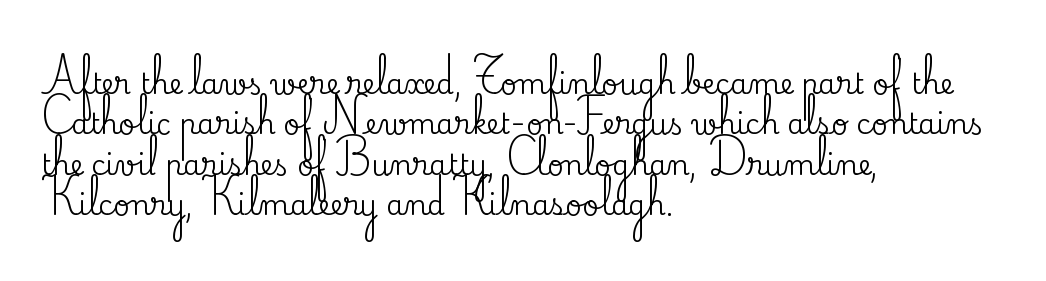
{"serif": "yes", "italic": "no", "width": "normal", "stroke_contrast": "medium", "x_height": "small", "monospaced": "no", "underline": "no", "align": "left", "line_spacing": "normal", "line_spacing_ratio": 1.44, "letter_spacing": "normal", "letter_spacing_em": 0.0, "glyph_px": 28}
